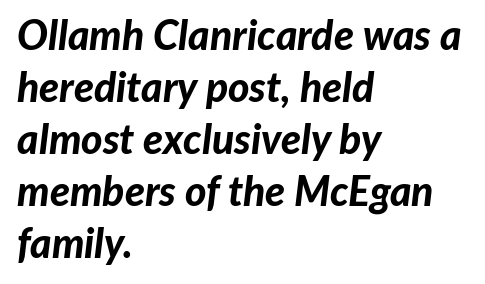
Q: Is the text bold? A: Yes.
Q: Is the text italic (slanted)? A: Yes, it leans right by about 7 degrees.
Q: Is the text underlined? A: No.
Q: How is the paragraph aligned? A: Left-aligned.
Q: Is the spacing between letters normal or unusually wide? A: Normal.
Q: Is the spacing between lines tight, normal or loose? A: Normal.
Q: Width (condensed, normal, or wide)? A: Normal.
Q: Stroke contrast? A: Low.
Q: x-height? A: Medium.
Q: Monospaced? A: No.
